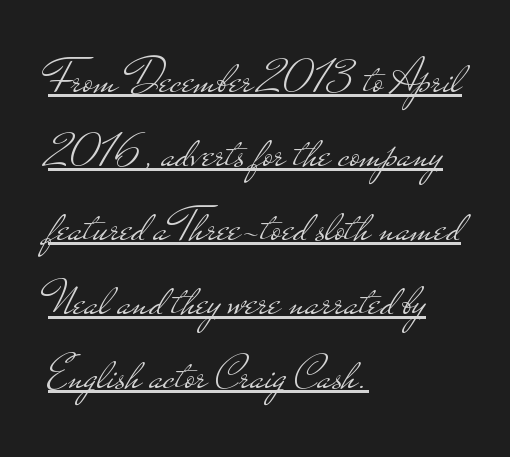
This sample has the flowing, uneven cadence of proportional lettering. A rule runs beneath these lines of type. How would I describe the line gaps? Plain and ordinary. Letters have the restrained weight of plain body copy at most.
